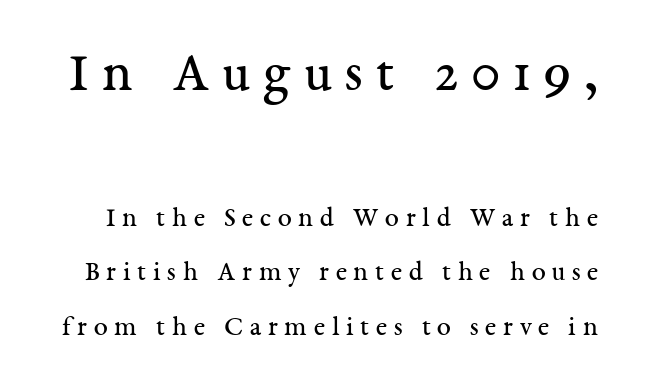
Q: Is the text bold? A: No.
Q: Is the text italic (slanted)? A: No, it is upright.
Q: Is the typeface a serif or a sans-serif typeface? A: Serif.
Q: Is the text underlined? A: No.
Q: Is the spacing between letters normal or unusually wide? A: Unusually wide.
Q: Is the spacing between lines tight, normal or loose? A: Loose.
Q: Which block of text is set in a larger size, the first (top) or the second (bottom)? A: The first (top) one.
Q: Width (condensed, normal, or wide)? A: Normal.
Q: Stroke contrast? A: Medium.
Q: x-height? A: Medium.
Q: Monospaced? A: No.
